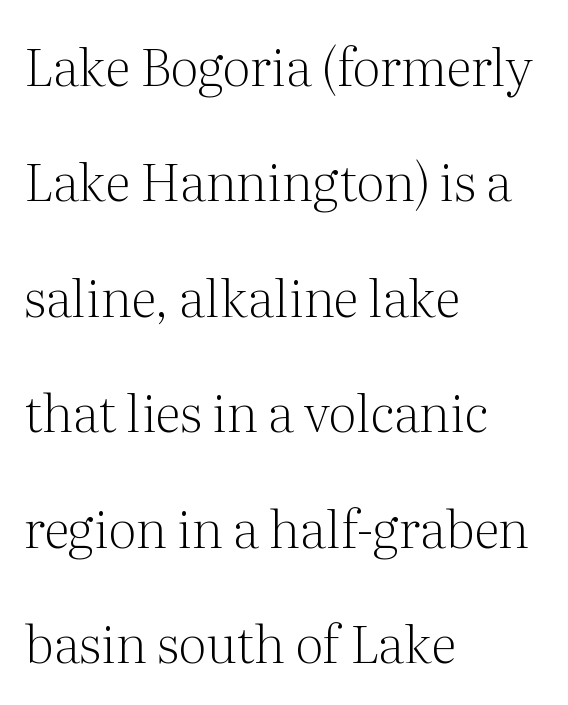
What's the leading like? Stretched, with rows far apart. A classic flush-left, rag-right setting is used for this passage. Typographically, this falls in the serif category. Words appear dense and cohesive because spacing is normal. Compared with a typical body face, this is equally light or lighter still. This sample has the flowing, uneven cadence of proportional lettering.
